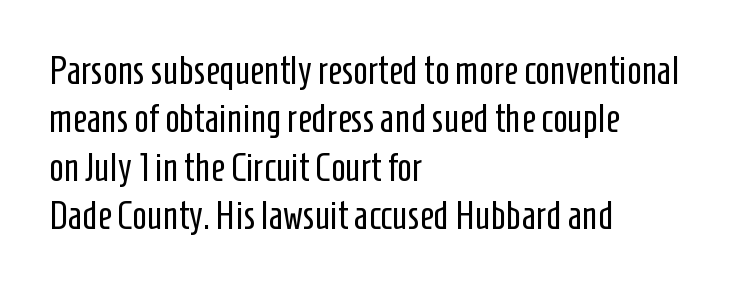
{"serif": "no", "italic": "no", "bold": "no", "weight": "regular", "width": "condensed", "stroke_contrast": "low", "x_height": "medium", "monospaced": "no", "underline": "no", "align": "left", "line_spacing_ratio": 1.24, "letter_spacing": "normal", "letter_spacing_em": 0.0, "glyph_px": 39}
